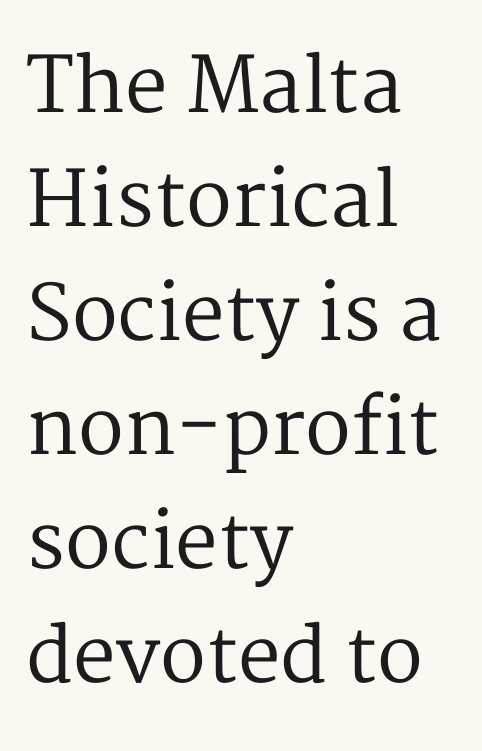
The glyphs in this specimen are seriffed. How would I describe the line gaps? Plain and ordinary. Descenders are the only things crossing below the line. A classic flush-left, rag-right setting is used for this passage. The passage shown is typed in a proportional face where columns would drift. Upright lettering throughout.
